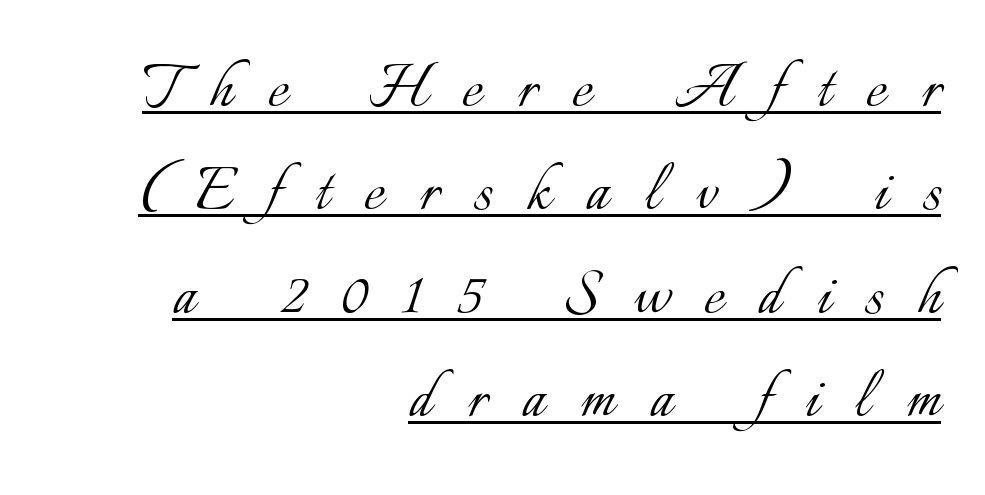
Q: Is the text bold? A: No.
Q: Is the text italic (slanted)? A: Yes.
Q: Is the text underlined? A: Yes.
Q: How is the paragraph aligned? A: Right-aligned.
Q: Is the spacing between letters normal or unusually wide? A: Unusually wide.
Q: Is the spacing between lines tight, normal or loose? A: Normal.
Q: Width (condensed, normal, or wide)? A: Normal.
Q: Stroke contrast? A: Low.
Q: x-height? A: Small.
Q: Monospaced? A: No.
